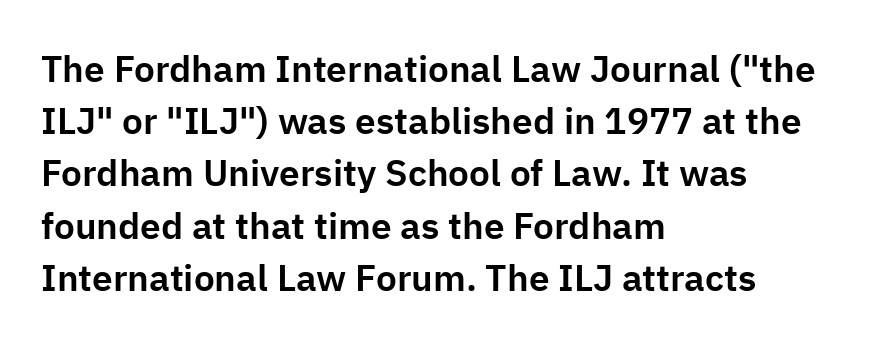
Q: Is the text italic (slanted)? A: No, it is upright.
Q: Is the typeface a serif or a sans-serif typeface? A: Sans-serif.
Q: Is the text underlined? A: No.
Q: How is the paragraph aligned? A: Left-aligned.
Q: Is the spacing between letters normal or unusually wide? A: Normal.
Q: Is the spacing between lines tight, normal or loose? A: Normal.
Q: Width (condensed, normal, or wide)? A: Normal.
Q: Stroke contrast? A: Low.
Q: x-height? A: Medium.
Q: Monospaced? A: No.
